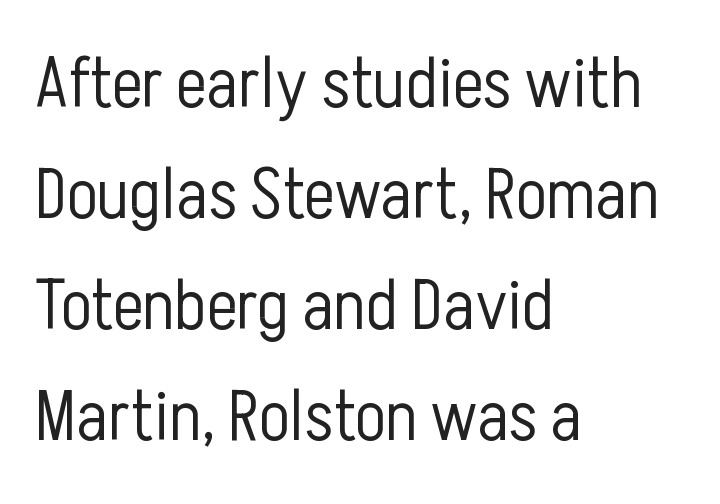
The image shows 72 px light, condensed sans-serif type, upright; set left-aligned, normal line spacing (1.54x), normal letter spacing, not underlined; low stroke contrast and a medium x-height.
